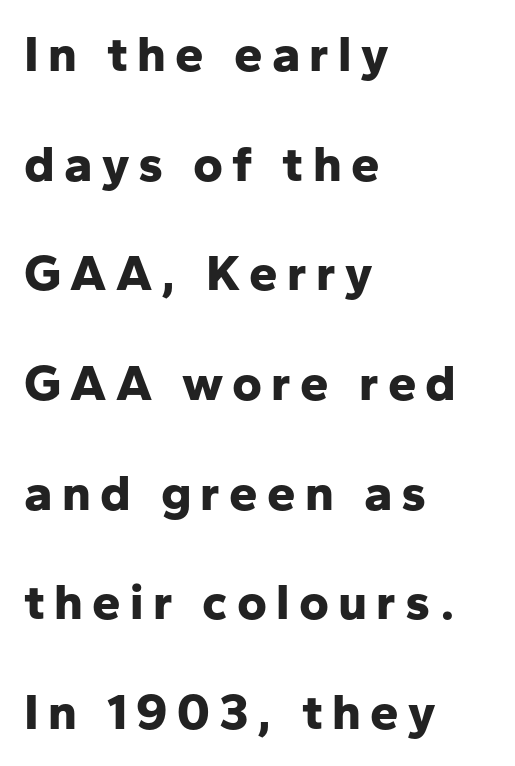
Q: Is the text bold? A: Yes.
Q: Is the text italic (slanted)? A: No, it is upright.
Q: Is the typeface a serif or a sans-serif typeface? A: Sans-serif.
Q: Is the text underlined? A: No.
Q: How is the paragraph aligned? A: Left-aligned.
Q: Is the spacing between lines tight, normal or loose? A: Loose.
Q: Width (condensed, normal, or wide)? A: Normal.
Q: Stroke contrast? A: Low.
Q: x-height? A: Medium.
Q: Monospaced? A: No.
